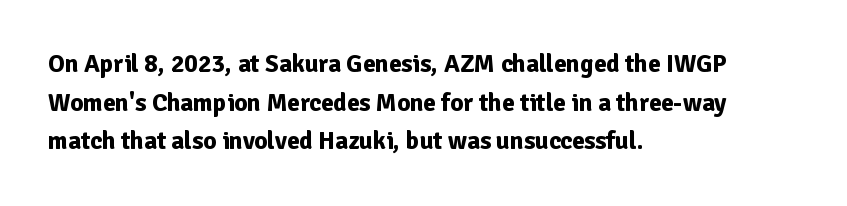
The image shows 25 px bold type, upright; set left-aligned, normal line spacing (1.55x), normal letter spacing, not underlined.
